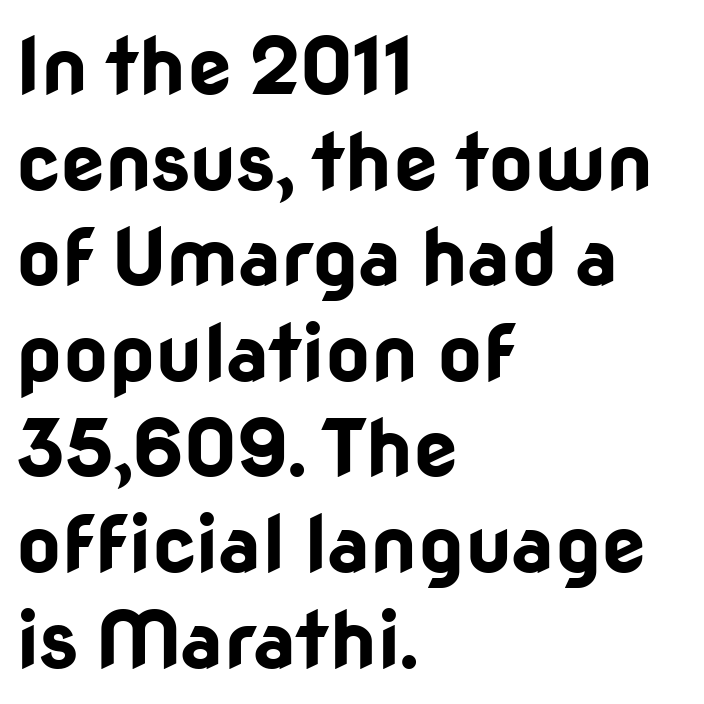
{"serif": "no", "italic": "no", "bold": "yes", "weight": "bold", "width": "normal", "stroke_contrast": "low", "x_height": "medium", "monospaced": "no", "underline": "no", "align": "left", "line_spacing_ratio": 1.21, "letter_spacing": "normal", "letter_spacing_em": 0.0, "glyph_px": 79}
